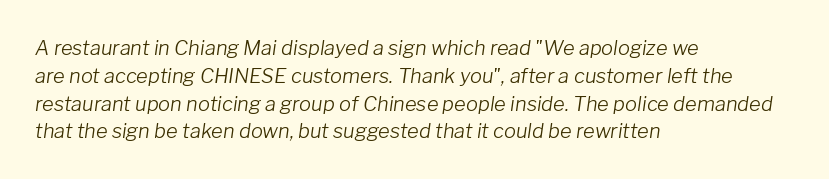
The face looks like a standard text weight, possibly lighter. The zone under the glyphs is completely vacant. The glyphs look as if they've been sheared to an angle. The line-height multiplier appears to be the usual default. Look at the tracking — it's just the regular setting, nothing added. The rendering anchors every line to the left-hand side.
